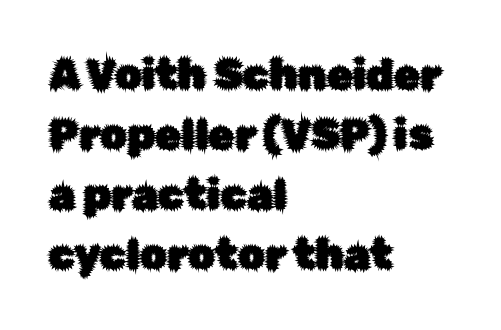
{"serif": "no", "italic": "no", "width": "normal", "stroke_contrast": "low", "x_height": "medium", "monospaced": "no", "underline": "no", "align": "left", "line_spacing": "normal", "line_spacing_ratio": 1.43, "letter_spacing": "normal", "letter_spacing_em": 0.0, "glyph_px": 42}
